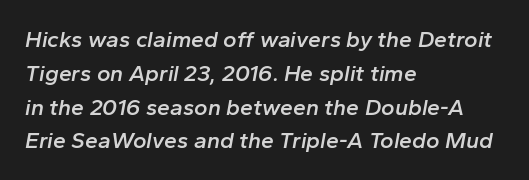
{"italic": "yes", "lean": "right", "slant_degrees": 10, "bold": "semi", "underline": "no", "align": "left", "line_spacing": "normal", "line_spacing_ratio": 1.47, "letter_spacing": "normal", "letter_spacing_em": 0.0, "glyph_px": 23}
